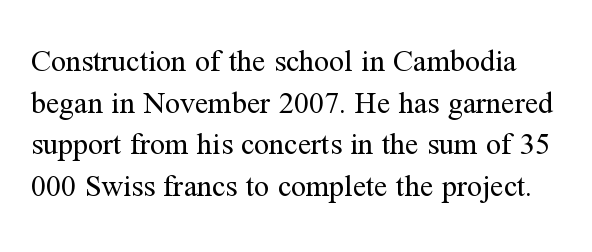
Students, note that the glyphs here touch the page at normal intervals. Weight: regular or lighter. The typeface chosen for these lines features serifs. Reading down the column, the eye jumps a familiar distance to each next line.
